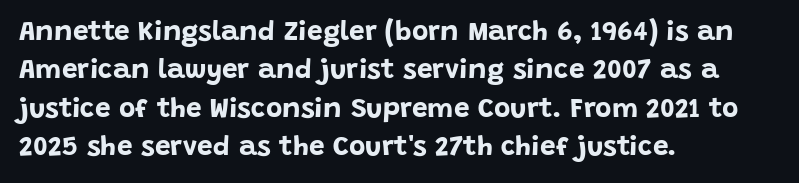
Q: Is the text bold? A: Yes.
Q: Is the text italic (slanted)? A: No, it is upright.
Q: Is the typeface a serif or a sans-serif typeface? A: Sans-serif.
Q: Is the text underlined? A: No.
Q: How is the paragraph aligned? A: Left-aligned.
Q: Is the spacing between letters normal or unusually wide? A: Normal.
Q: Is the spacing between lines tight, normal or loose? A: Normal.
Q: Width (condensed, normal, or wide)? A: Normal.
Q: Stroke contrast? A: Low.
Q: x-height? A: Large.
Q: Monospaced? A: No.
